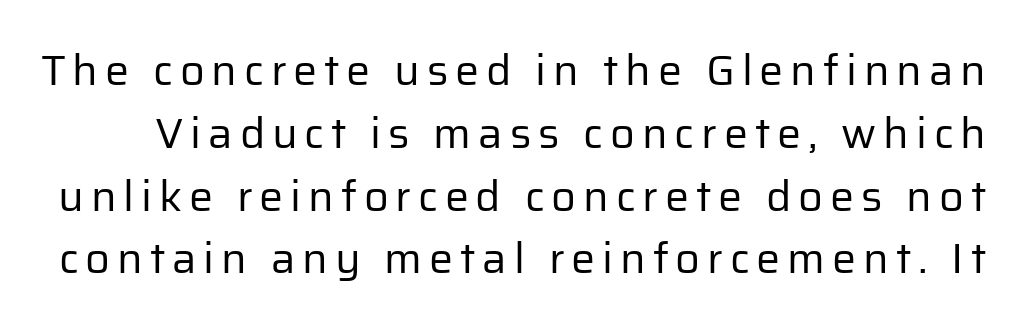
The image shows 43 px regular-weight sans-serif type, upright; set normal line spacing (1.46x), not underlined; low stroke contrast and a medium x-height.
